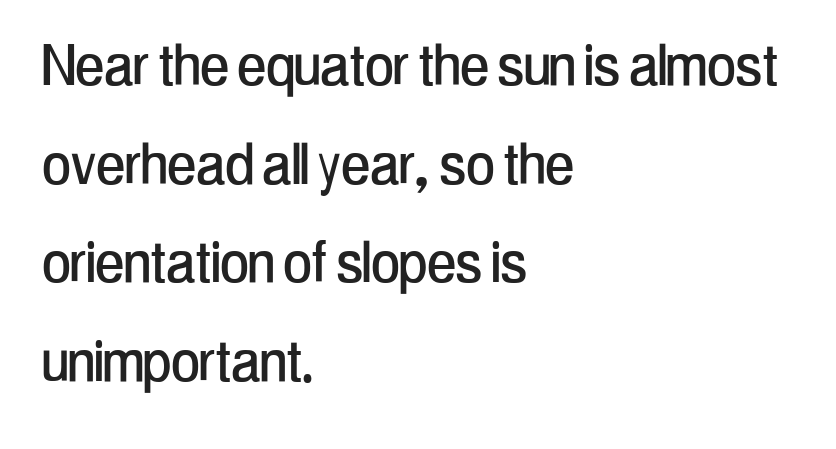
Q: Is the text italic (slanted)? A: No, it is upright.
Q: Is the typeface a serif or a sans-serif typeface? A: Sans-serif.
Q: Is the text underlined? A: No.
Q: How is the paragraph aligned? A: Left-aligned.
Q: Is the spacing between letters normal or unusually wide? A: Normal.
Q: Is the spacing between lines tight, normal or loose? A: Normal.
Q: Width (condensed, normal, or wide)? A: Condensed.
Q: Stroke contrast? A: Low.
Q: x-height? A: Medium.
Q: Monospaced? A: No.
